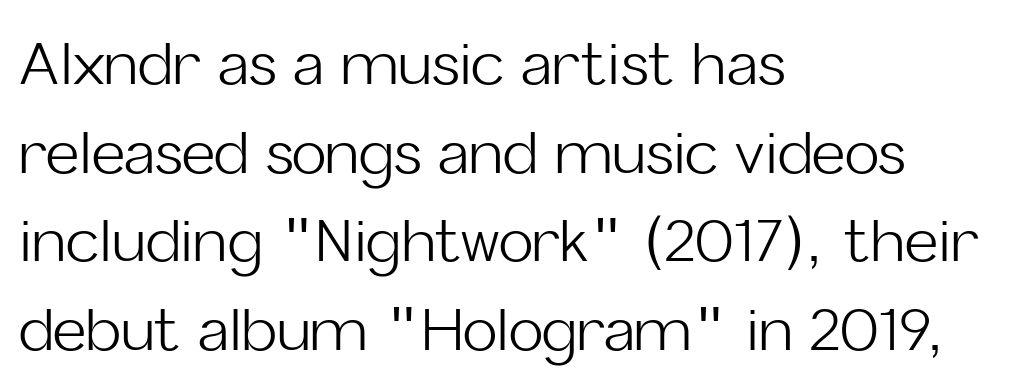
The image shows 58 px light sans-serif type, upright; set left-aligned, normal line spacing (1.53x), normal letter spacing, not underlined; low stroke contrast and a medium x-height.
